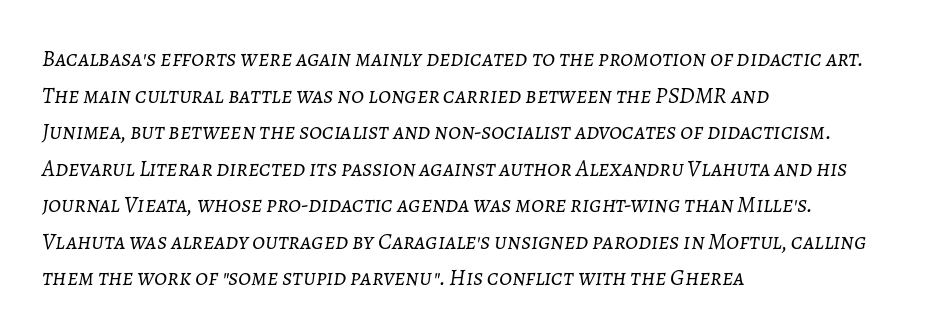
{"italic": "yes", "lean": "right", "slant_degrees": 7, "bold": "no", "underline": "no", "align": "left", "line_spacing": "normal", "line_spacing_ratio": 1.59, "letter_spacing": "normal", "letter_spacing_em": 0.0, "glyph_px": 23}
